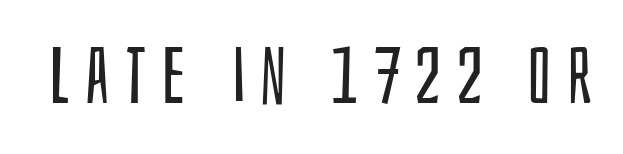
Q: Is the text bold? A: No.
Q: Is the text italic (slanted)? A: No, it is upright.
Q: Is the typeface a serif or a sans-serif typeface? A: Sans-serif.
Q: Is the text underlined? A: No.
Q: Width (condensed, normal, or wide)? A: Condensed.
Q: Stroke contrast? A: Low.
Q: x-height? A: Large.
Q: Monospaced? A: No.
